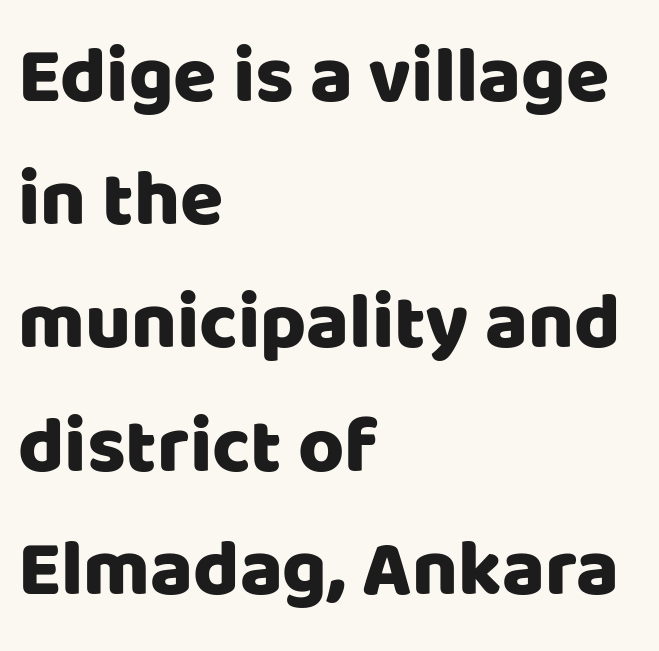
The rendering keeps characters at their native spacing. Designer's note — italics off, roman on. Descenders hang freely into open space. A typesetter would call this proportional, since set widths differ per character. The passage shown is typeset with a sans-serif family.
